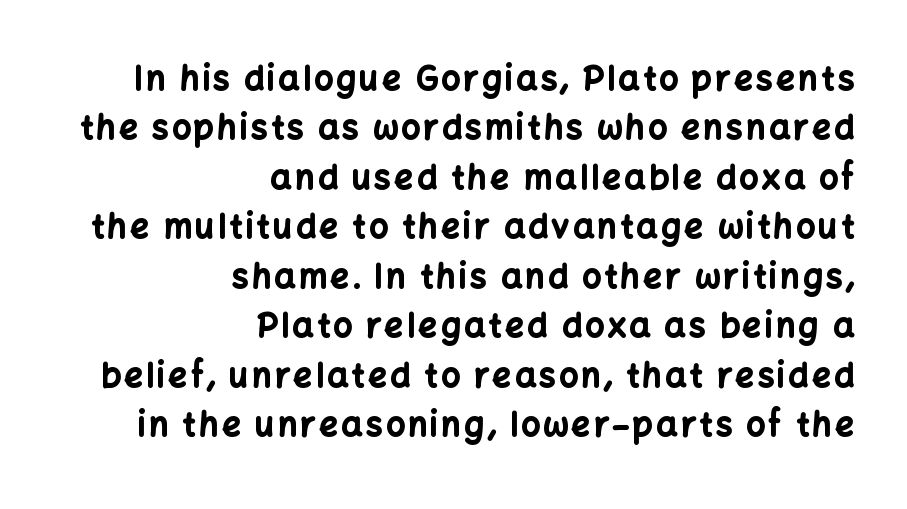
{"serif": "no", "italic": "no", "bold": "yes", "weight": "bold", "width": "normal", "stroke_contrast": "low", "x_height": "medium", "monospaced": "no", "underline": "no", "align": "right", "line_spacing": "normal", "line_spacing_ratio": 1.5, "glyph_px": 33}
